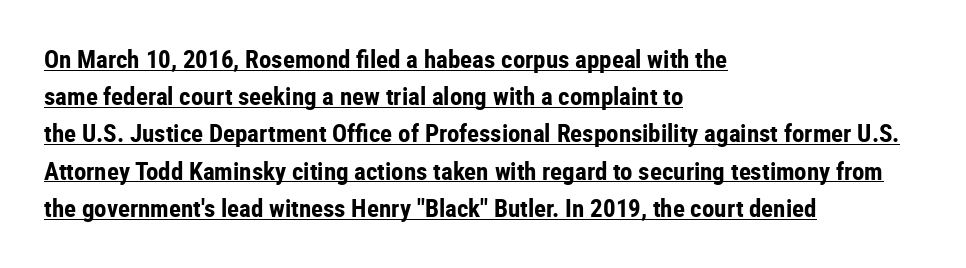
The image shows 25 px bold type, upright; set left-aligned, normal line spacing (1.49x), normal letter spacing, underlined.
